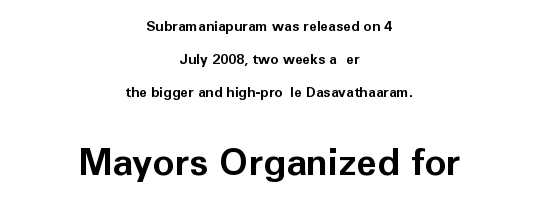
The rendering uses a bold face; every stroke is thick and dark. Bigger letters appear in the bottom chunk; the top chunk is reduced. A student would call this center alignment; a typographer would say set centered. The block of text is sparse from top to bottom, with ample space between rows.
